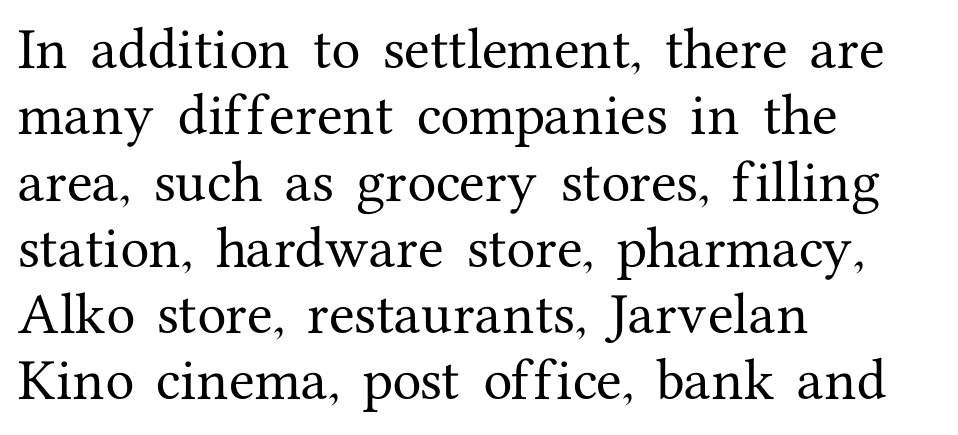
The line texture is even and compact thanks to regular tracking. The rendering uses natural spacing where letterforms have individual widths. This sample keeps an unexceptional amount of space between lines. Line starts are locked; line ends wander. Does the type have serifs? Yes, each stem ends in a small foot. A roman cut, with each character standing at attention.
